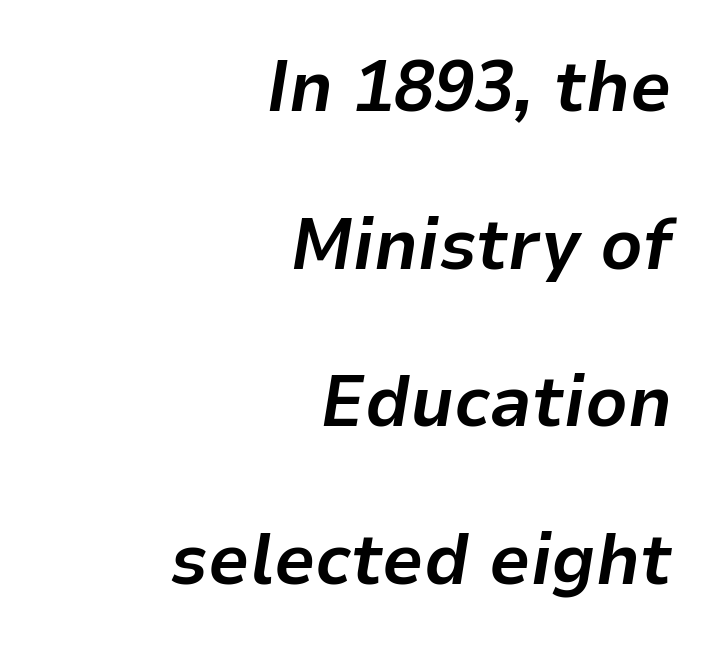
The image shows 73 px bold type, italic (leaning right); set right-aligned, loose line spacing (2.16x), normal letter spacing, not underlined; low stroke contrast and a medium x-height.
